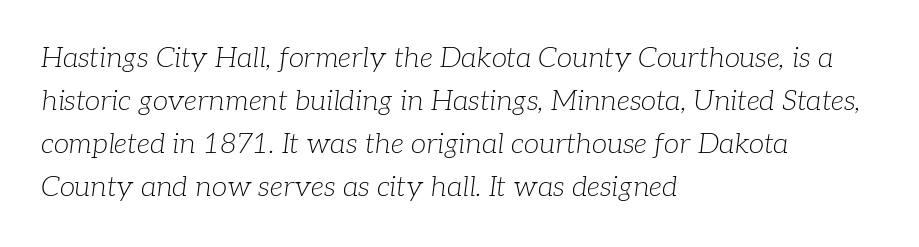
{"serif": "yes", "italic": "yes", "lean": "right", "slant_degrees": 7, "bold": "no", "weight": "light", "width": "normal", "stroke_contrast": "low", "x_height": "medium", "monospaced": "no", "underline": "no", "align": "left", "line_spacing": "normal", "line_spacing_ratio": 1.54, "letter_spacing": "normal", "letter_spacing_em": 0.0, "glyph_px": 28}
